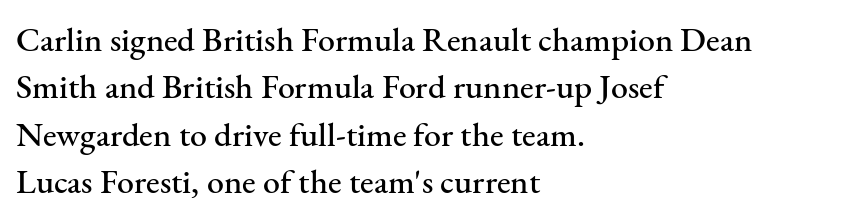
This rendering employs a face with finishing strokes, i.e., a serif. Character widths vary here, with narrow letters taking less room than wide ones. The space beneath each line is pristine and unruled. Nope, not italic — everything's standing straight. Here the glyphs are tracked normally, forming tight word shapes. Teacher's note: observe the even left margin — that is flush-left alignment.
